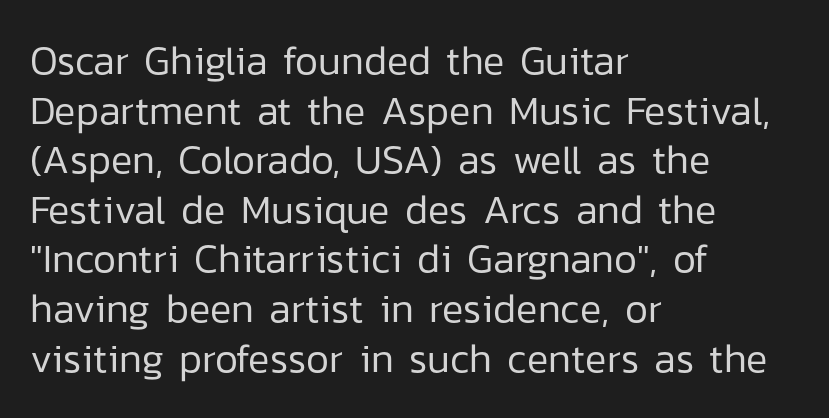
{"serif": "no", "italic": "no", "bold": "no", "weight": "regular", "width": "normal", "stroke_contrast": "low", "x_height": "medium", "monospaced": "no", "underline": "no", "align": "left", "line_spacing_ratio": 1.24, "letter_spacing": "normal", "letter_spacing_em": 0.0, "glyph_px": 40}
